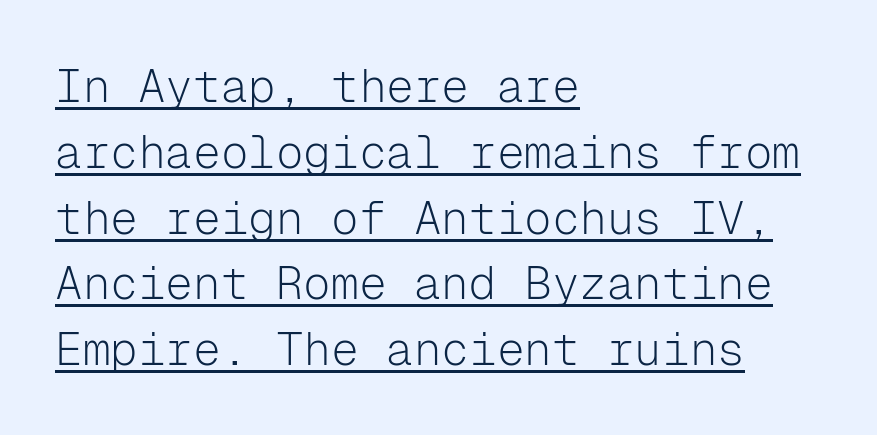
The image shows 46 px light sans-serif type, upright, monospaced; set left-aligned, normal line spacing (1.43x), normal letter spacing, underlined; low stroke contrast and a medium x-height.
